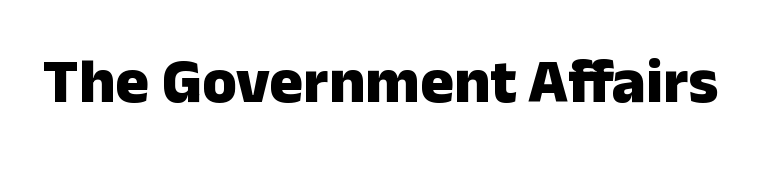
Q: Is the text bold? A: Yes.
Q: Is the text italic (slanted)? A: No, it is upright.
Q: Is the typeface a serif or a sans-serif typeface? A: Sans-serif.
Q: Is the text underlined? A: No.
Q: Is the spacing between letters normal or unusually wide? A: Normal.
Q: Width (condensed, normal, or wide)? A: Normal.
Q: Stroke contrast? A: Low.
Q: x-height? A: Medium.
Q: Monospaced? A: No.
